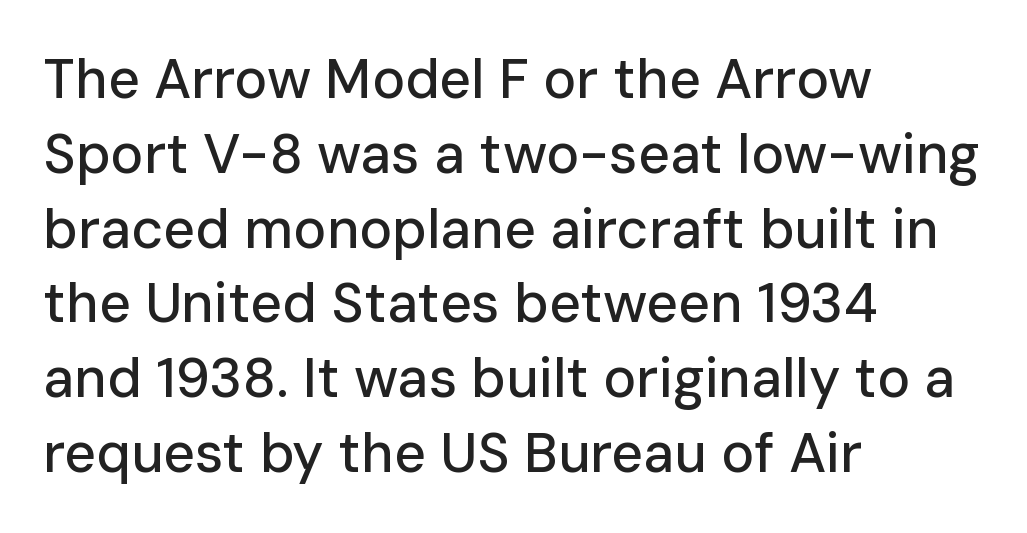
{"serif": "no", "italic": "no", "width": "normal", "stroke_contrast": "low", "x_height": "medium", "monospaced": "no", "underline": "no", "align": "left", "line_spacing": "normal", "line_spacing_ratio": 1.36, "letter_spacing": "normal", "letter_spacing_em": 0.0, "glyph_px": 55}
